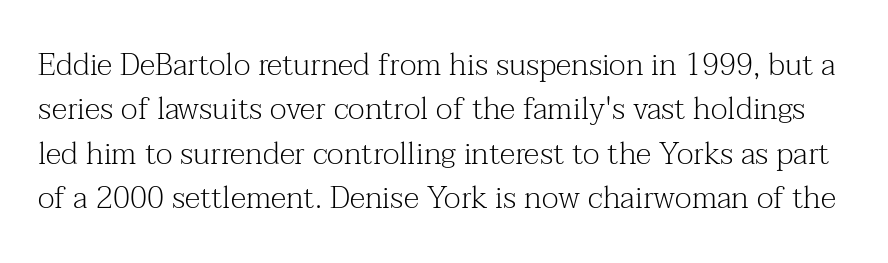
Q: Is the text bold? A: No.
Q: Is the text italic (slanted)? A: No, it is upright.
Q: Is the typeface a serif or a sans-serif typeface? A: Serif.
Q: Is the text underlined? A: No.
Q: Is the spacing between letters normal or unusually wide? A: Normal.
Q: Is the spacing between lines tight, normal or loose? A: Normal.
Q: Width (condensed, normal, or wide)? A: Normal.
Q: Stroke contrast? A: Medium.
Q: x-height? A: Medium.
Q: Monospaced? A: No.
